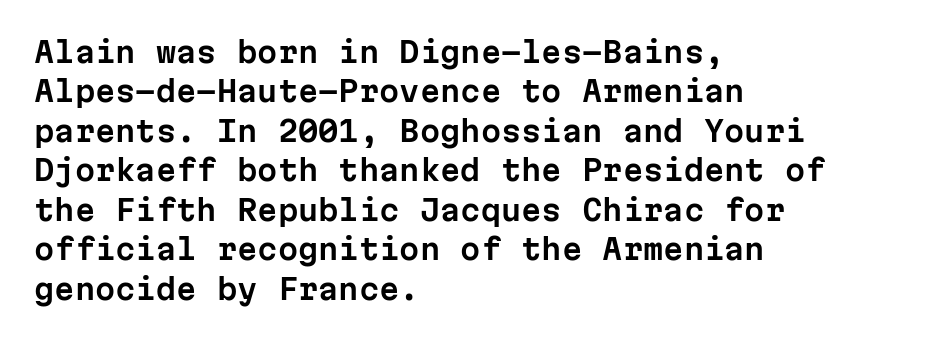
The image shows 29 px sans-serif type, upright, monospaced; set left-aligned, normal line spacing (1.36x), normal letter spacing, not underlined; low stroke contrast and a medium x-height.
